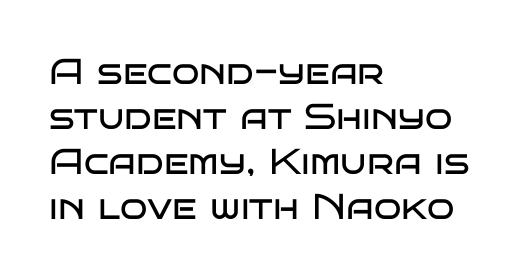
The image shows 36 px regular-weight, wide sans-serif type, upright; set left-aligned, normal line spacing (1.25x), normal letter spacing, not underlined; low stroke contrast and a large x-height.
